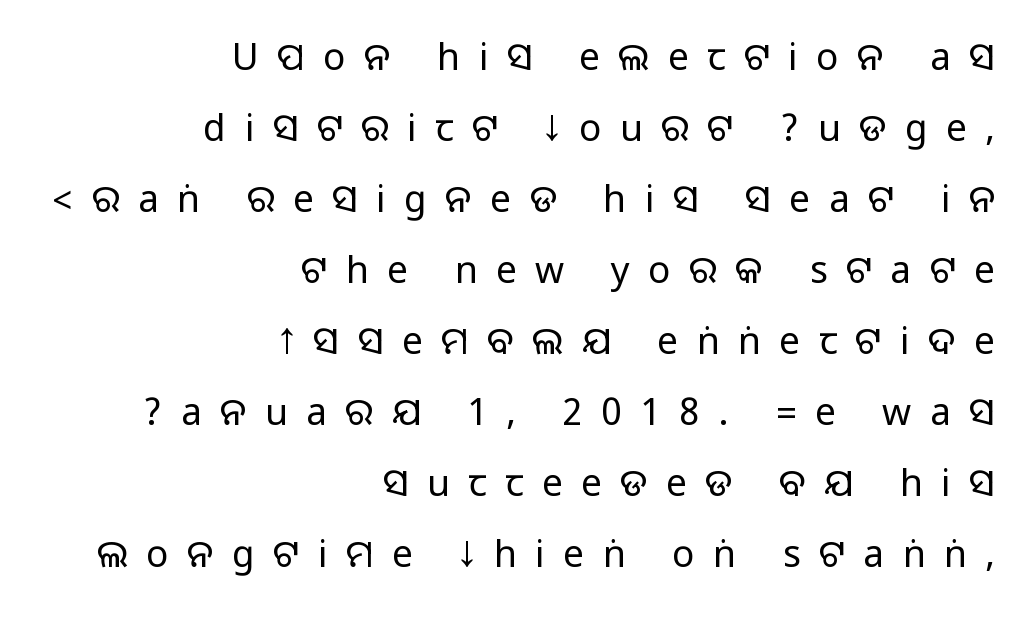
The paragraph shown leans on its right margin. Is there much room between lines? Yes — plenty of vertical air separates them. The letters stand straight up with perfectly vertical stems. Think of a printed novel: that variable character pitch is what you see here. Regarding serifs, this sample does without them.
